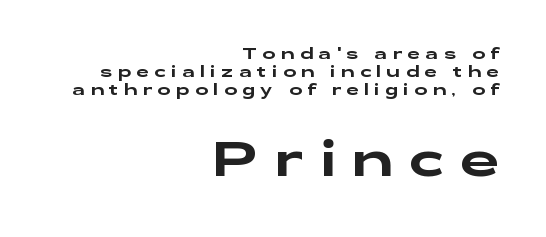
{"serif": "no", "italic": "no", "width": "wide", "stroke_contrast": "low", "x_height": "medium", "monospaced": "no", "underline": "no", "align": "right", "line_spacing": "tight", "line_spacing_ratio": 1.13, "letter_spacing": "wide", "letter_spacing_em": 0.33, "larger_block": "second", "size_ratio": 3.06, "glyph_px": 49}
